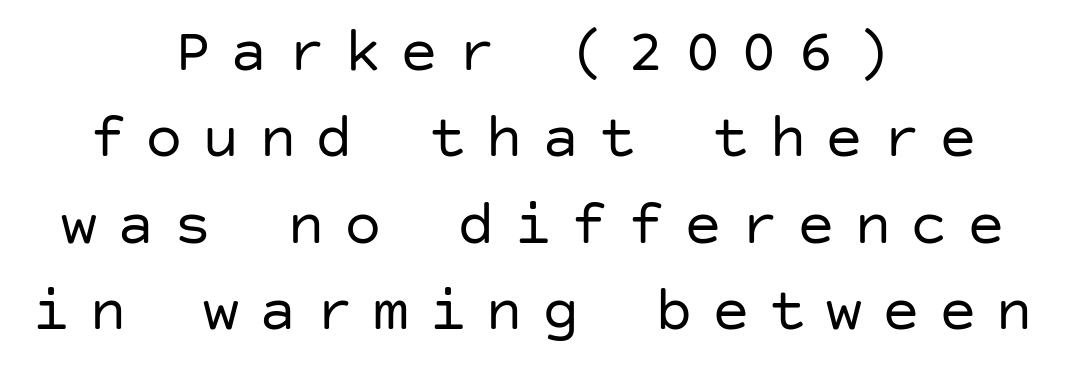
Q: Is the text bold? A: No.
Q: Is the text italic (slanted)? A: No, it is upright.
Q: Is the typeface a serif or a sans-serif typeface? A: Sans-serif.
Q: Is the text underlined? A: No.
Q: How is the paragraph aligned? A: Centered.
Q: Is the spacing between letters normal or unusually wide? A: Unusually wide.
Q: Is the spacing between lines tight, normal or loose? A: Normal.
Q: Width (condensed, normal, or wide)? A: Normal.
Q: Stroke contrast? A: Low.
Q: x-height? A: Large.
